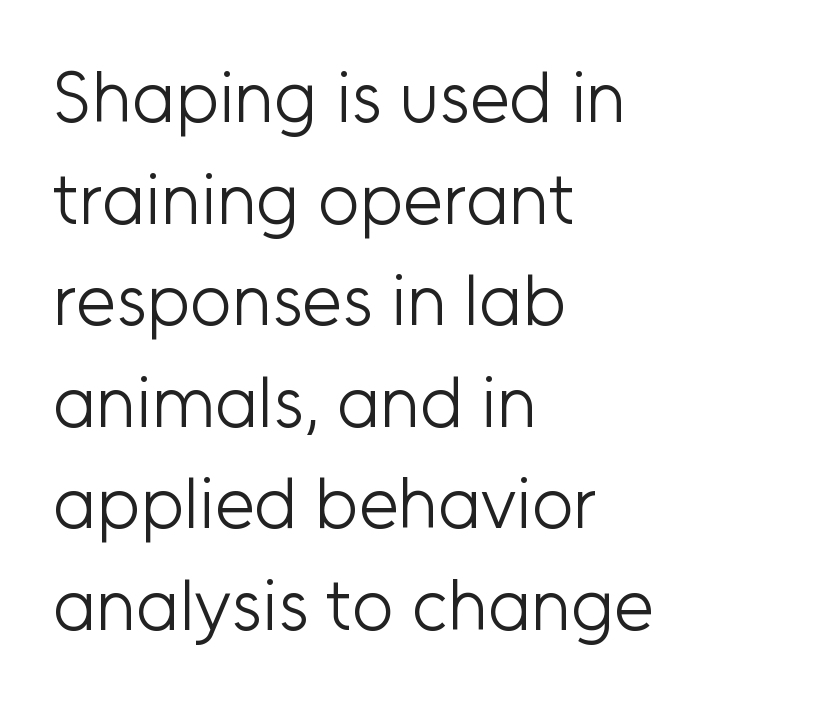
{"serif": "no", "italic": "no", "bold": "no", "weight": "light", "width": "normal", "stroke_contrast": "low", "x_height": "medium", "monospaced": "no", "underline": "no", "align": "left", "line_spacing": "normal", "line_spacing_ratio": 1.41, "letter_spacing": "normal", "letter_spacing_em": 0.0, "glyph_px": 72}
